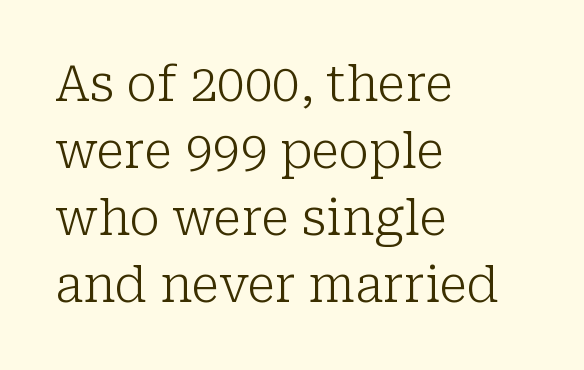
The image shows 49 px light serif type, upright; set left-aligned, normal line spacing (1.37x), normal letter spacing, not underlined; low stroke contrast and a medium x-height.
